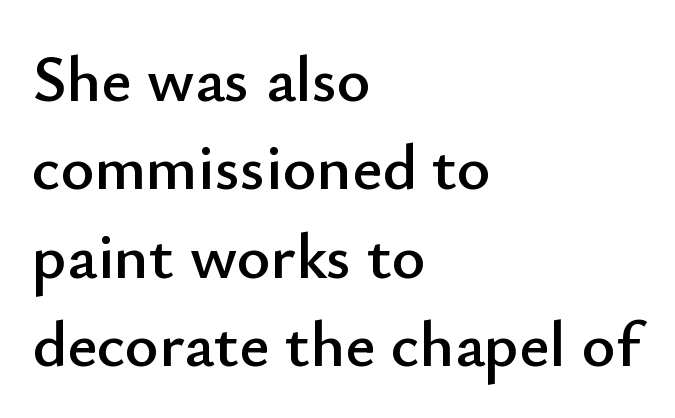
The image shows 65 px sans-serif type, upright; set left-aligned, normal line spacing (1.36x), normal letter spacing, not underlined; low stroke contrast and a small x-height.
